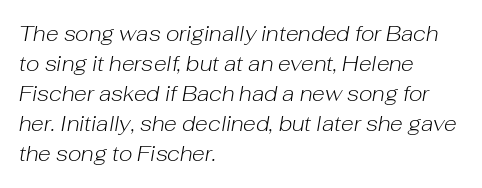
Q: Is the text bold? A: No.
Q: Is the text italic (slanted)? A: Yes, it leans right by about 10 degrees.
Q: Is the text underlined? A: No.
Q: How is the paragraph aligned? A: Left-aligned.
Q: Is the spacing between letters normal or unusually wide? A: Normal.
Q: Is the spacing between lines tight, normal or loose? A: Normal.
